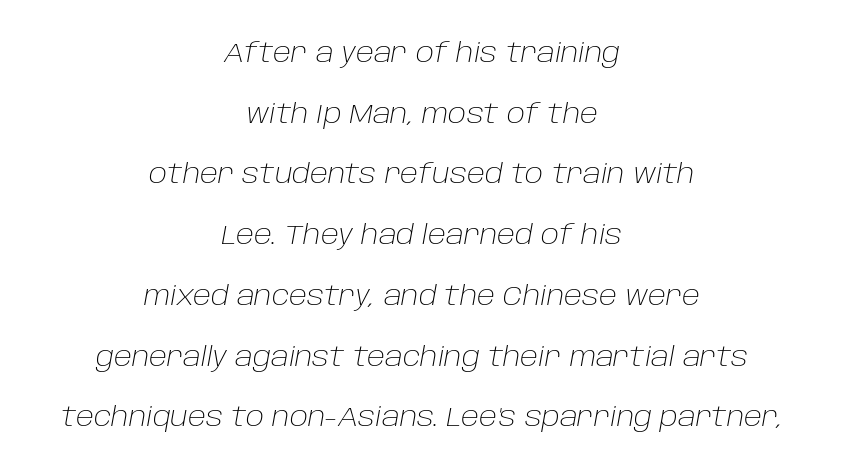
{"italic": "yes", "lean": "right", "slant_degrees": 10, "bold": "no", "underline": "no", "align": "center", "line_spacing": "loose", "line_spacing_ratio": 2.25, "letter_spacing": "normal", "letter_spacing_em": 0.0, "glyph_px": 27}
